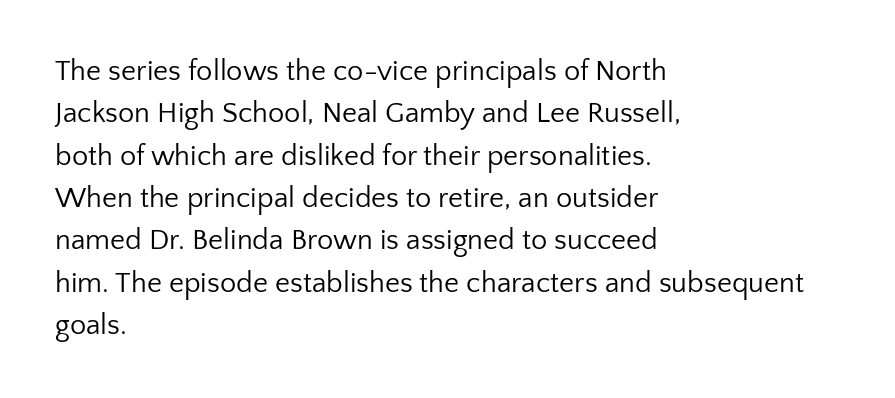
The image shows 29 px regular-weight sans-serif type, upright; set left-aligned, normal line spacing (1.46x), normal letter spacing, not underlined; low stroke contrast and a medium x-height.
